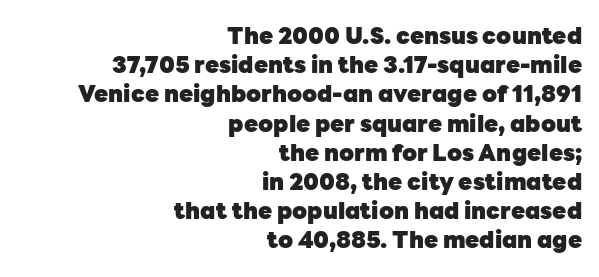
The image shows 23 px bold type, upright; set right-aligned, normal line spacing (1.27x), normal letter spacing, not underlined.
